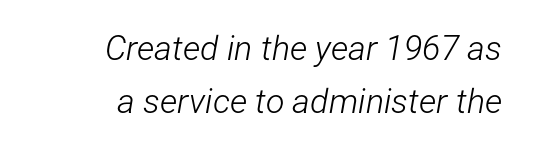
The image shows 34 px light, condensed type, italic (leaning right); set right-aligned, normal line spacing (1.56x), normal letter spacing, not underlined; low stroke contrast and a medium x-height.
